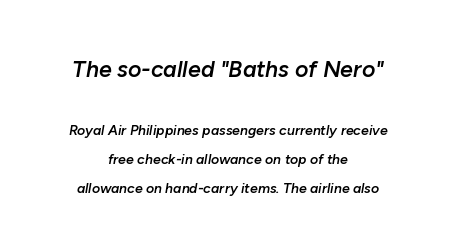
Typesetter's note — upper block bumped up in size, lower block left smaller. Lines of text with bare space underneath. These lines stack symmetrically, like a column narrowing and widening about its center. Would a proofreader flag this as italicized? Yes.
